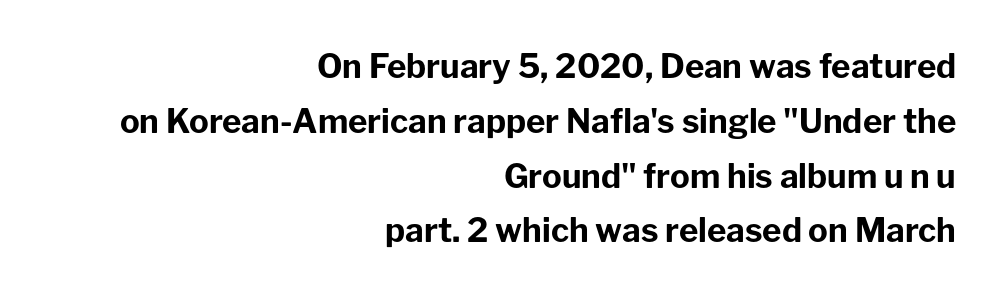
Q: Is the text bold? A: Yes.
Q: Is the text italic (slanted)? A: No, it is upright.
Q: Is the typeface a serif or a sans-serif typeface? A: Sans-serif.
Q: Is the text underlined? A: No.
Q: How is the paragraph aligned? A: Right-aligned.
Q: Is the spacing between letters normal or unusually wide? A: Normal.
Q: Is the spacing between lines tight, normal or loose? A: Normal.
Q: Width (condensed, normal, or wide)? A: Normal.
Q: Stroke contrast? A: Low.
Q: x-height? A: Medium.
Q: Monospaced? A: No.
